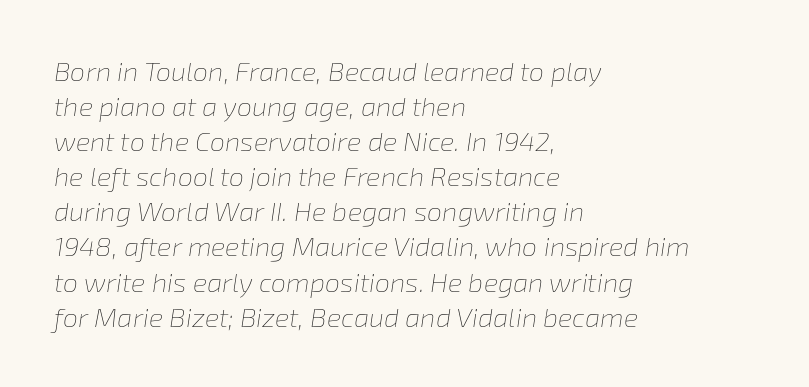
Q: Is the text bold? A: No.
Q: Is the text italic (slanted)? A: Yes, it leans right by about 8 degrees.
Q: Is the text underlined? A: No.
Q: How is the paragraph aligned? A: Left-aligned.
Q: Is the spacing between letters normal or unusually wide? A: Normal.
Q: Is the spacing between lines tight, normal or loose? A: Normal.
